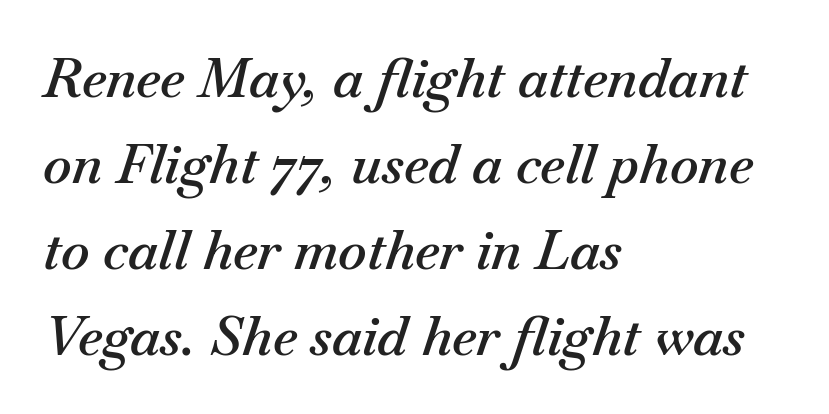
No word sits above an underline. Quick note: italic. Varying glyph widths throughout — classic text-font behaviour. The tracking reads as untouched default to a designer's eye.
